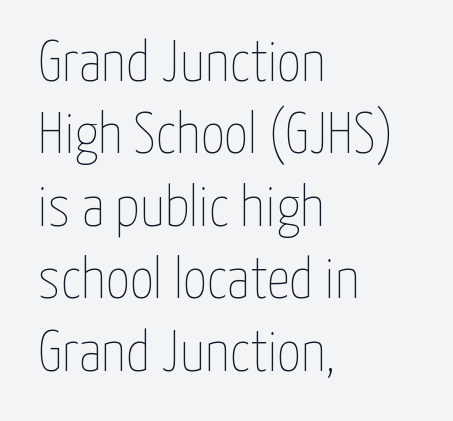
Q: Is the text bold? A: No.
Q: Is the text italic (slanted)? A: No, it is upright.
Q: Is the text underlined? A: No.
Q: How is the paragraph aligned? A: Left-aligned.
Q: Is the spacing between letters normal or unusually wide? A: Normal.
Q: Is the spacing between lines tight, normal or loose? A: Normal.
Q: Width (condensed, normal, or wide)? A: Condensed.
Q: Stroke contrast? A: Low.
Q: x-height? A: Medium.
Q: Monospaced? A: No.
